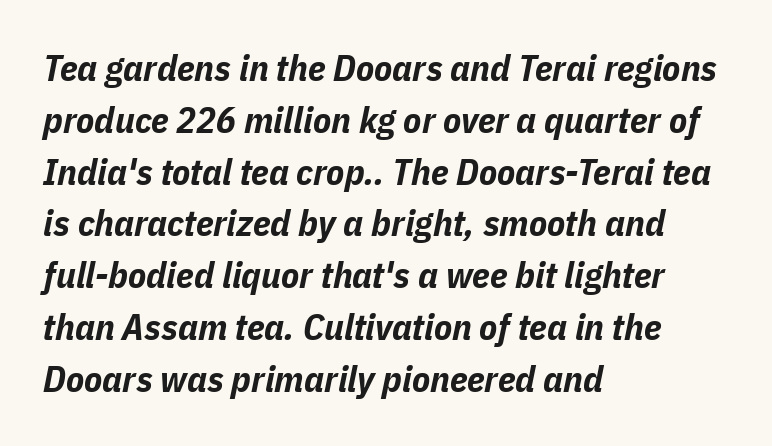
This sample keeps an unexceptional amount of space between lines. If you drew a ruler down the left edge, every line would touch it. The space beneath each line is pristine and unruled. On the weight axis this lands at bold, roughly 700. Looks like regular typesetting: each glyph gets only the width it needs. A typesetter would call this zero additional tracking.
